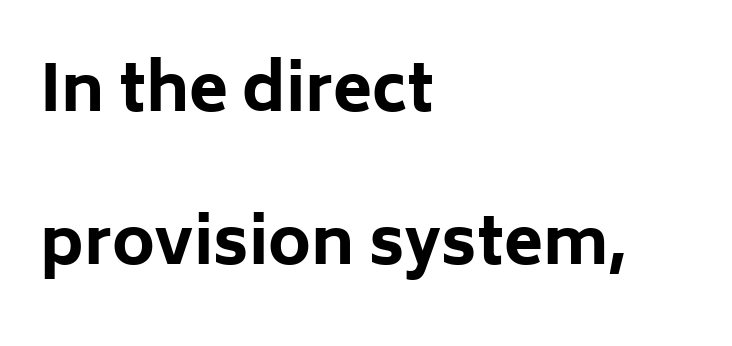
The image shows 64 px bold sans-serif type, upright; set left-aligned, loose line spacing (2.39x), normal letter spacing, not underlined; low stroke contrast and a medium x-height.
